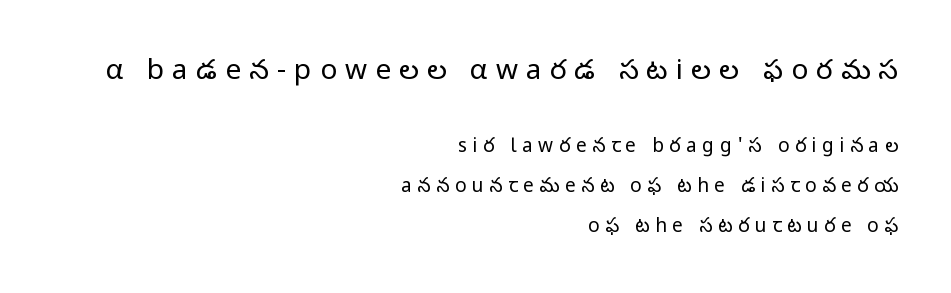
These lines are set flush right with a ragged left edge. The earlier block is typeset at a bigger size than the later block. Character widths vary here, with narrow letters taking less room than wide ones. Decoration check: the copy has no underline. The vertical gap from one line to the next is large. The glyphs in this specimen are sans serif.
